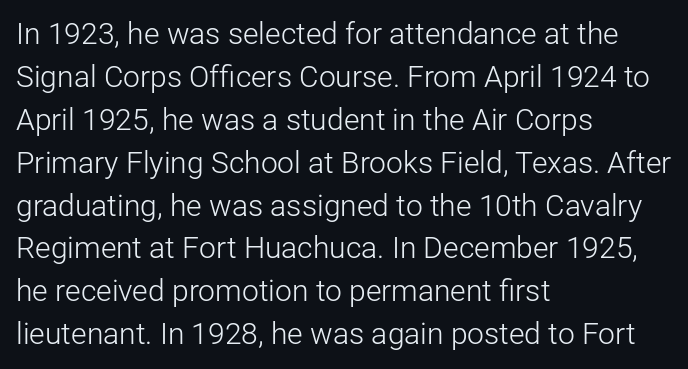
{"serif": "no", "italic": "no", "bold": "no", "weight": "light", "width": "normal", "stroke_contrast": "low", "x_height": "medium", "monospaced": "no", "underline": "no", "align": "left", "line_spacing": "normal", "line_spacing_ratio": 1.43, "letter_spacing": "normal", "letter_spacing_em": 0.0, "glyph_px": 30}
